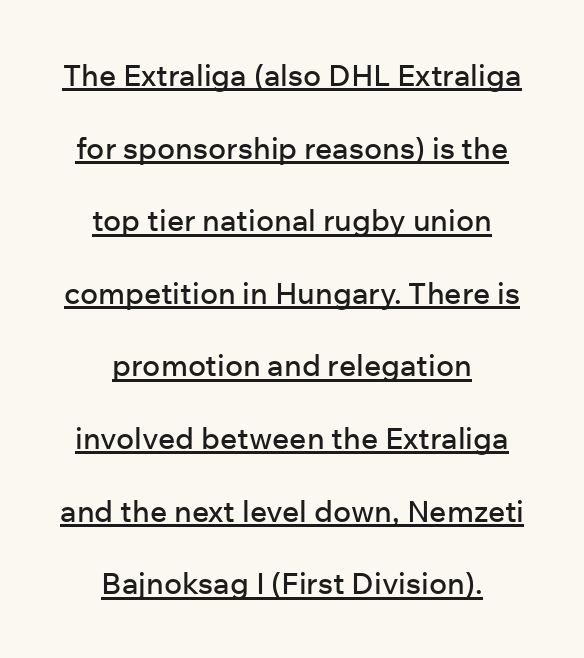
{"serif": "no", "italic": "no", "width": "normal", "stroke_contrast": "low", "x_height": "medium", "monospaced": "no", "underline": "yes", "align": "center", "line_spacing": "loose", "line_spacing_ratio": 2.42, "letter_spacing": "normal", "letter_spacing_em": 0.0, "glyph_px": 30}
